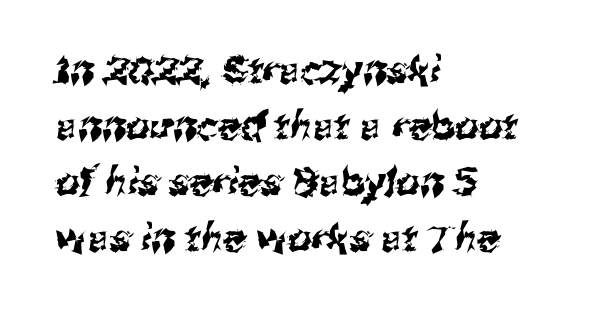
Regular leading. There is no visible air inserted between adjacent glyphs. Look at the bottom of the vertical strokes: they stop flat, with no serifs. Proportional: the letters do not fall into vertical columns.
